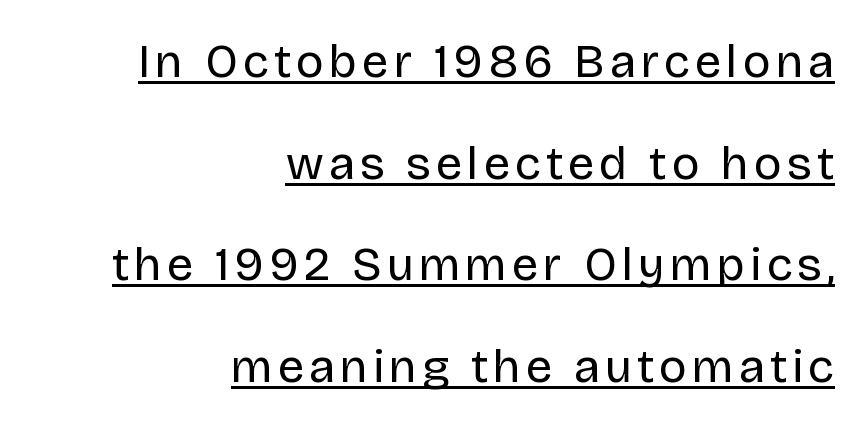
Think of a printed novel: that variable character pitch is what you see here. Each line of the rendering has a horizontal stroke beneath the glyphs. Layout note: lines flush right. Honestly, the rows look like they've been pulled way apart.
